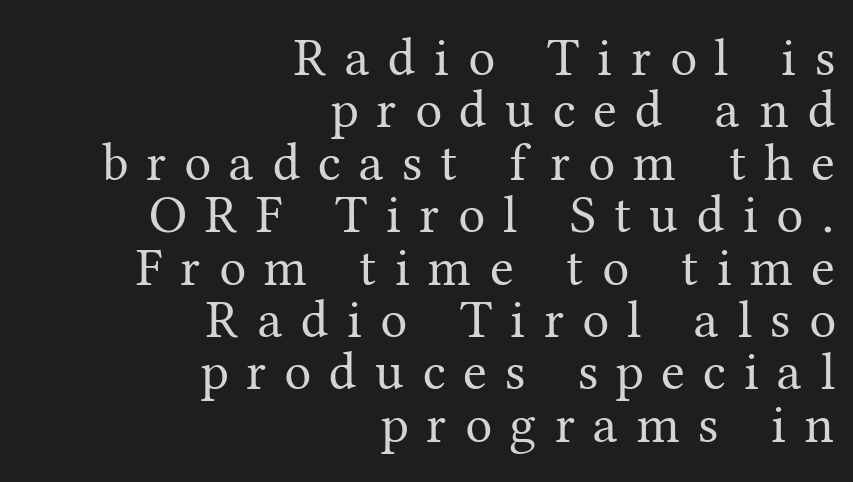
The leading is snug, giving the passage a crowded texture. Unbolded letterforms with no extra heft. Varying glyph widths throughout — classic text-font behaviour. I'd call this a serif setting — the letters wear small feet. Students, note that the glyphs here are deliberately spaced far apart.
